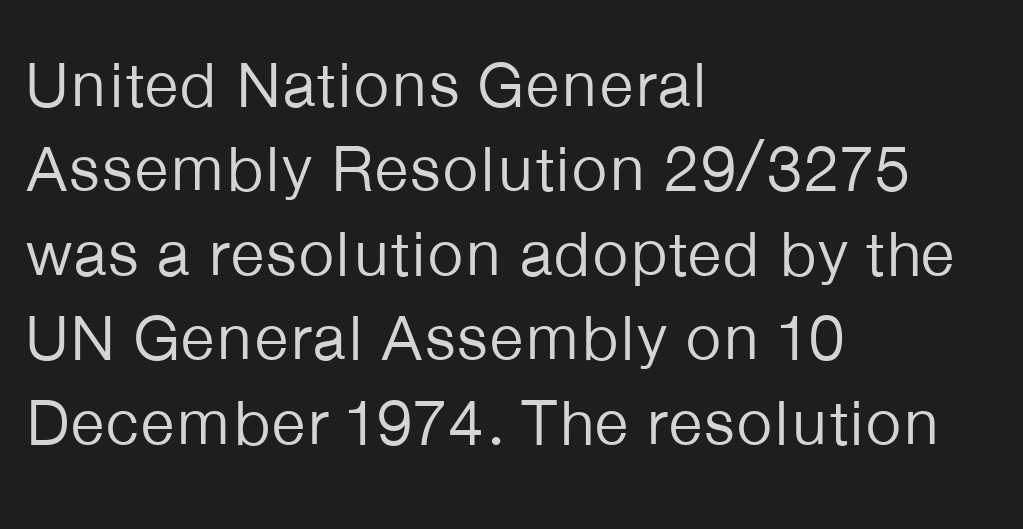
The image shows 64 px regular-weight sans-serif type, upright; set left-aligned, normal line spacing (1.32x), normal letter spacing, not underlined; low stroke contrast and a medium x-height.
